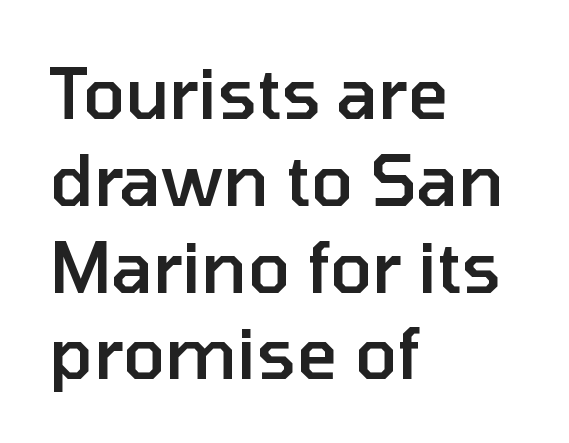
The area under the type is left untouched. In terms of letterspacing, this is plain default setting. Tall strokes in this sample are plumb rather than angled. The lines are quadded left. Nope, no serifs anywhere on these letters. The letters advance in unequal steps, a hallmark of proportional type.
